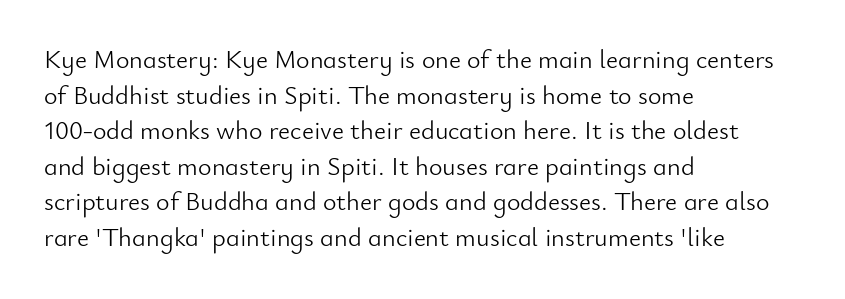
The image shows 26 px text type, upright; set left-aligned, normal line spacing (1.37x), normal letter spacing, not underlined.
